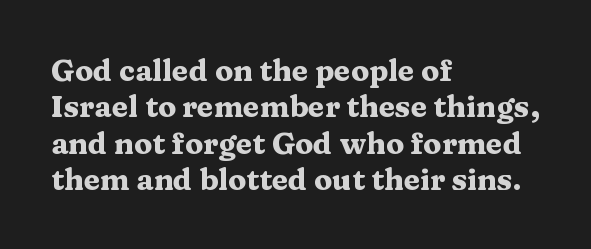
Bare-footed words on every line. Is this a sans? No — the strokes have serifs. This rendering uses left alignment, leaving the right contour irregular. This rendering leaves character spacing at its baseline value. No italicization has been applied; the sample stays upright. Each letter keeps its own natural width here, so spacing adapts to shape.
